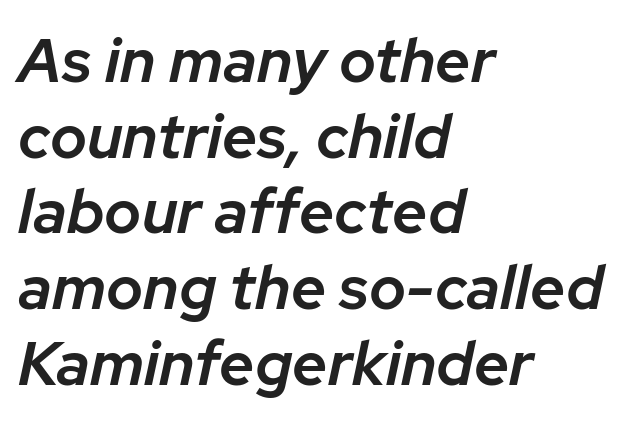
No extra tracking has been applied to these lines. Letters rest on an invisible, unmarked baseline. If you drew a ruler down the left edge, every line would touch it. Note the varied advance widths — an 'i' is clearly narrower than an 'm'. How heavy is the stroke? Medium-heavy — a semibold, shy of bold. Looking at the ascenders, they clearly lean.
